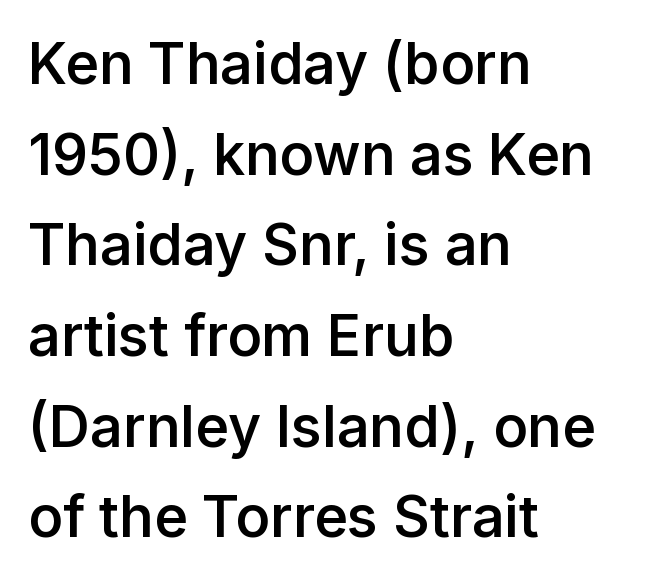
Line beginnings align vertically; line endings do not. Does the weight exceed regular? Yes, but only to semibold. The rendering shows plain stroke endings on the letterforms — a sans-serif design. The leading is moderate, giving the passage an even texture. This sample has the flowing, uneven cadence of proportional lettering.
